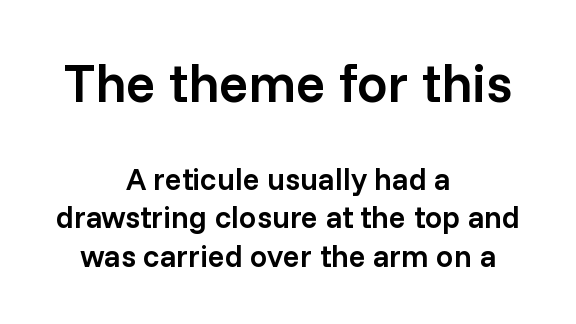
The horizontal fit of the characters is conventional and even. Reading down the column, the eye jumps a familiar distance to each next line. This is sans-serif lettering, the kind often seen on screens and signage. Moderately thickened strokes mark this as semibold type. Proportional: the letters do not fall into vertical columns.
